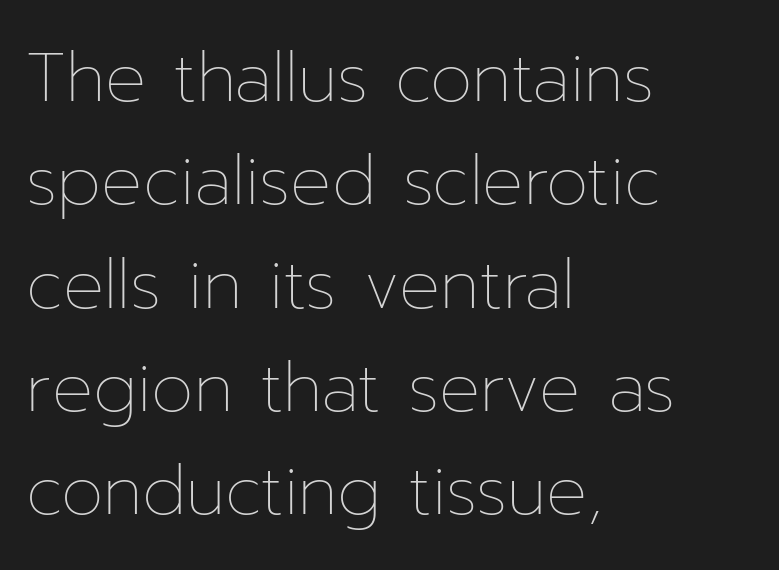
These lines are set flush left with a ragged right edge. The glyphs are unaccompanied by any horizontal stroke below them. Standard letterfit; no display-style spreading of the glyphs. Notice how the stems are strictly vertical — no italics here.
